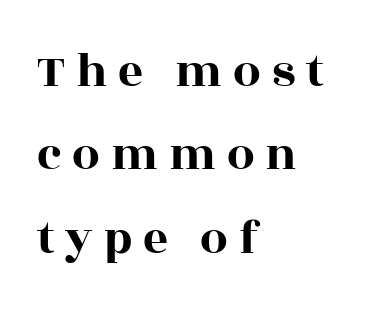
The image shows 49 px wide serif type, upright; set left-aligned, normal line spacing (1.7x), unusually wide letter spacing (+0.22 em), not underlined; a large x-height.
